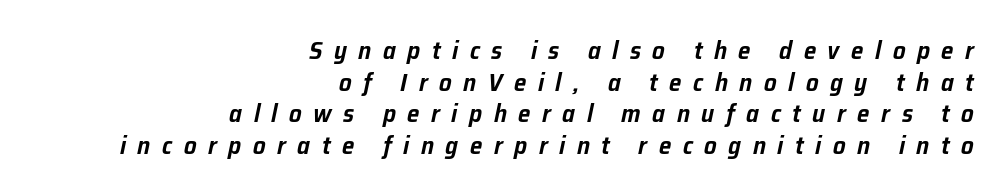
The rendering inserts visible extra space after every character. Vertical spacing — default. Each line ends at the same right margin while the left side varies. The axis of the letterforms is tilted away from vertical.
